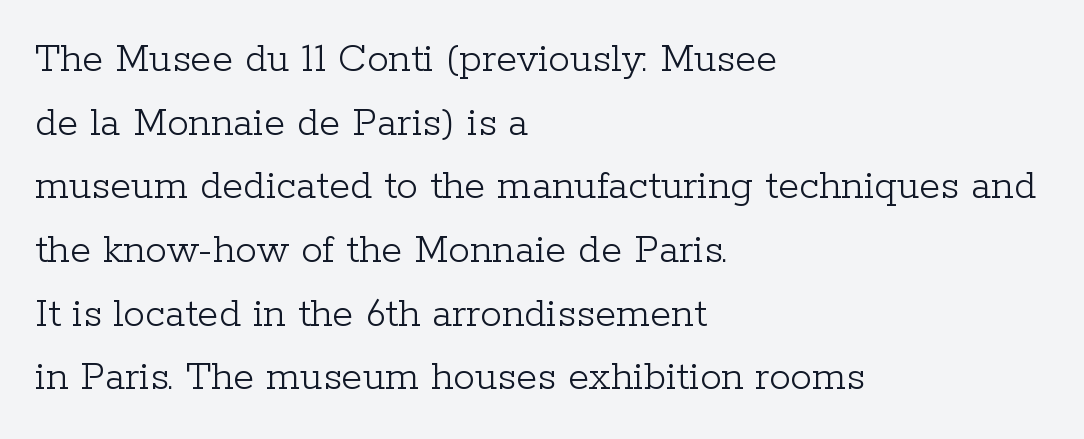
This rendering leaves character spacing at its baseline value. Is there much room between lines? A standard amount, neither cramped nor airy. This rendering employs a face with finishing strokes, i.e., a serif. Heft: none added — not bold.
